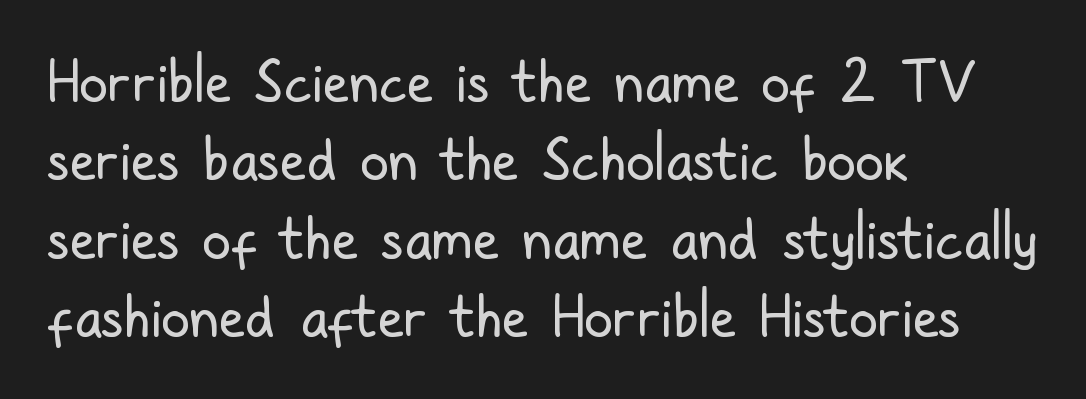
Q: Is the text bold? A: No.
Q: Is the text italic (slanted)? A: No, it is upright.
Q: Is the typeface a serif or a sans-serif typeface? A: Sans-serif.
Q: Is the text underlined? A: No.
Q: How is the paragraph aligned? A: Left-aligned.
Q: Is the spacing between letters normal or unusually wide? A: Normal.
Q: Is the spacing between lines tight, normal or loose? A: Normal.
Q: Width (condensed, normal, or wide)? A: Condensed.
Q: Stroke contrast? A: Low.
Q: x-height? A: Medium.
Q: Monospaced? A: No.
